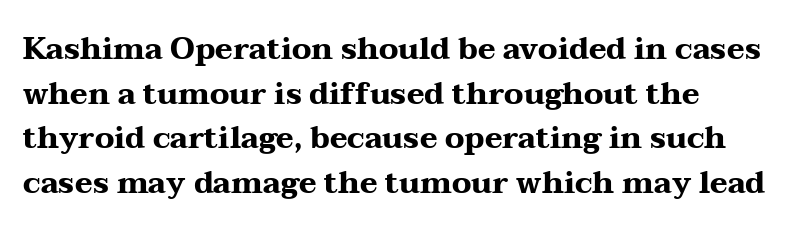
A typesetter would call this proportional, since set widths differ per character. Students, observe: this is what conventionally led text looks like. This sample uses a serif face. What stands out about the letter spacing? Nothing — it is the standard amount. The font's upright variant was chosen for this text.
